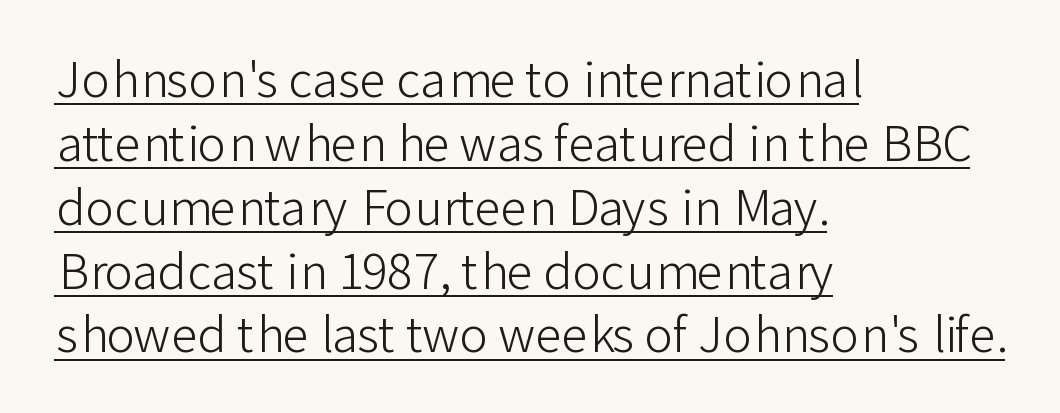
Q: Is the text bold? A: No.
Q: Is the text italic (slanted)? A: No, it is upright.
Q: Is the typeface a serif or a sans-serif typeface? A: Sans-serif.
Q: Is the text underlined? A: Yes.
Q: How is the paragraph aligned? A: Left-aligned.
Q: Is the spacing between letters normal or unusually wide? A: Normal.
Q: Is the spacing between lines tight, normal or loose? A: Normal.
Q: Width (condensed, normal, or wide)? A: Normal.
Q: Stroke contrast? A: Low.
Q: x-height? A: Medium.
Q: Monospaced? A: No.
